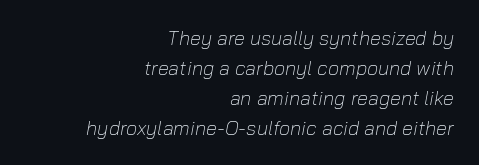
Q: Is the text bold? A: No.
Q: Is the text italic (slanted)? A: Yes, it leans right by about 10 degrees.
Q: Is the text underlined? A: No.
Q: How is the paragraph aligned? A: Right-aligned.
Q: Is the spacing between letters normal or unusually wide? A: Normal.
Q: Is the spacing between lines tight, normal or loose? A: Normal.
